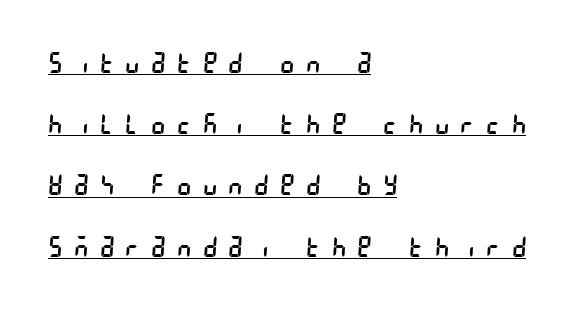
The image shows 29 px regular-weight, condensed sans-serif type; set left-aligned, loose line spacing (2.11x), unusually wide letter spacing (+0.42 em), underlined; low stroke contrast and a large x-height.
